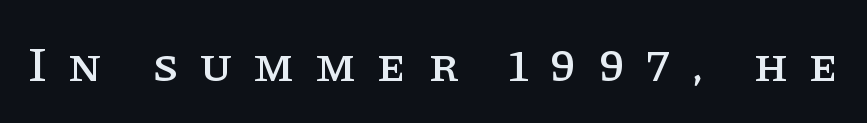
Q: Is the text italic (slanted)? A: No, it is upright.
Q: Is the typeface a serif or a sans-serif typeface? A: Serif.
Q: Is the text underlined? A: No.
Q: Is the spacing between letters normal or unusually wide? A: Unusually wide.
Q: Width (condensed, normal, or wide)? A: Normal.
Q: Stroke contrast? A: Low.
Q: x-height? A: Large.
Q: Monospaced? A: No.
